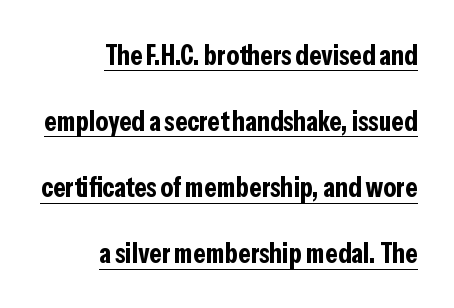
The image shows 28 px bold, condensed sans-serif type, upright; set right-aligned, loose line spacing (2.36x), normal letter spacing, underlined; low stroke contrast and a medium x-height.
